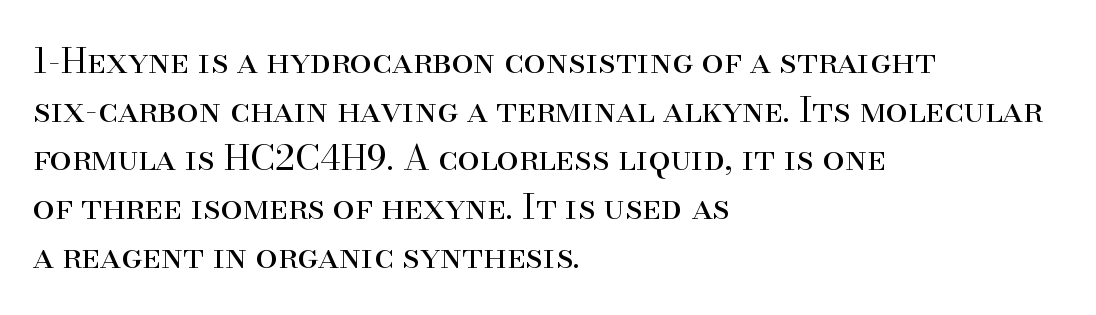
Q: Is the text bold? A: No.
Q: Is the text italic (slanted)? A: No, it is upright.
Q: Is the typeface a serif or a sans-serif typeface? A: Serif.
Q: Is the text underlined? A: No.
Q: How is the paragraph aligned? A: Left-aligned.
Q: Is the spacing between letters normal or unusually wide? A: Normal.
Q: Is the spacing between lines tight, normal or loose? A: Normal.
Q: Width (condensed, normal, or wide)? A: Normal.
Q: Stroke contrast? A: High.
Q: x-height? A: Small.
Q: Monospaced? A: No.
